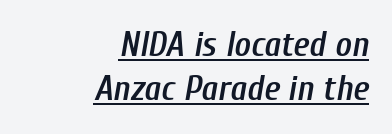
Q: Is the text bold? A: Semi-bold.
Q: Is the text italic (slanted)? A: Yes, it leans right by about 10 degrees.
Q: Is the text underlined? A: Yes.
Q: How is the paragraph aligned? A: Right-aligned.
Q: Is the spacing between letters normal or unusually wide? A: Normal.
Q: Is the spacing between lines tight, normal or loose? A: Normal.
Q: Width (condensed, normal, or wide)? A: Condensed.
Q: Stroke contrast? A: Low.
Q: x-height? A: Medium.
Q: Monospaced? A: No.
